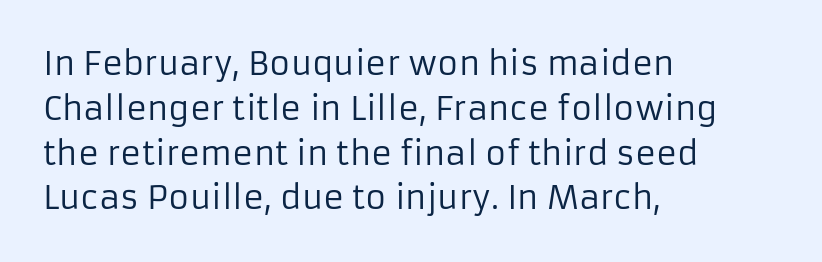
The image shows 32 px regular-weight sans-serif type, upright; set left-aligned, normal line spacing (1.4x), normal letter spacing, not underlined; low stroke contrast and a medium x-height.
